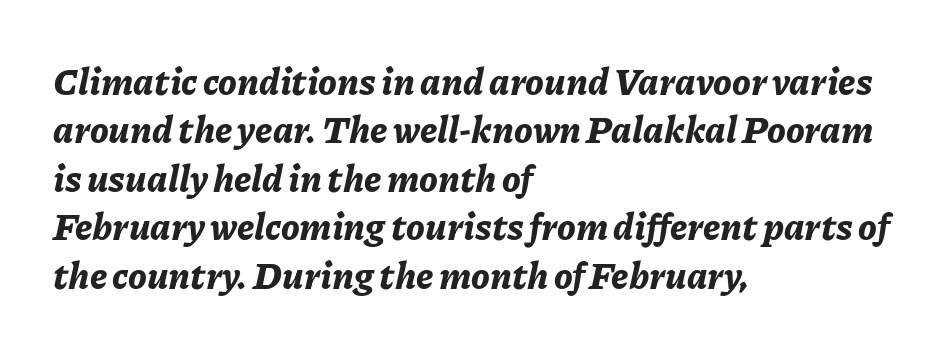
{"italic": "yes", "lean": "right", "slant_degrees": 11, "bold": "yes", "weight": "bold", "width": "normal", "stroke_contrast": "low", "x_height": "medium", "monospaced": "no", "underline": "no", "align": "left", "line_spacing": "normal", "line_spacing_ratio": 1.31, "letter_spacing": "normal", "letter_spacing_em": 0.0, "glyph_px": 37}
